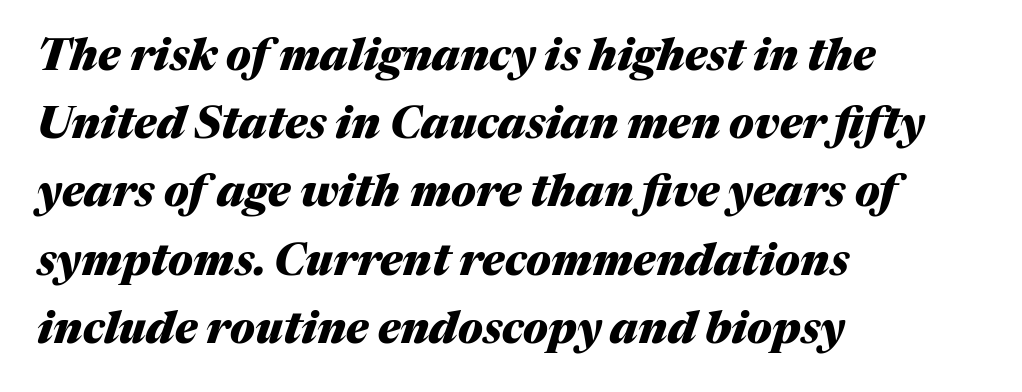
You could call the tracking neutral — neither tight nor loose. This sample has the flowing, uneven cadence of proportional lettering. Notice how the stems are inclined rather than vertical — that's the hallmark of italics. These lines carry a lot of weight — the face is fully bold.
